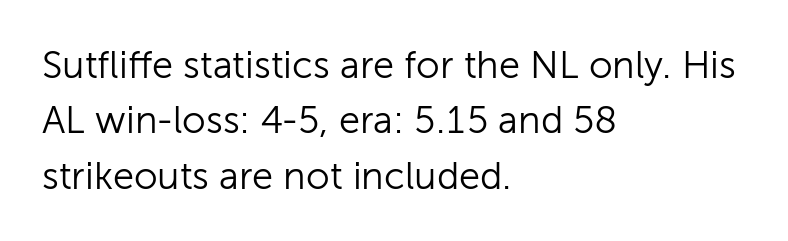
Character widths vary here, with narrow letters taking less room than wide ones. A light-to-regular cut is what we see here. Classification — sans serif. A typesetter would mark this as roman, not italic. The lines are quadded left. Underlining? Definitely not there.
